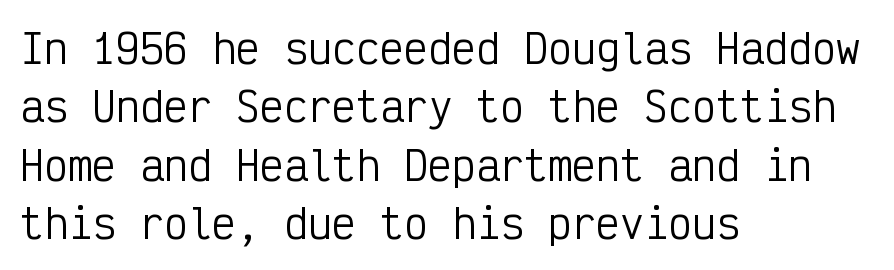
The image shows 40 px regular-weight, condensed sans-serif type, upright, monospaced; set left-aligned, normal line spacing (1.46x), normal letter spacing, not underlined; low stroke contrast and a medium x-height.
